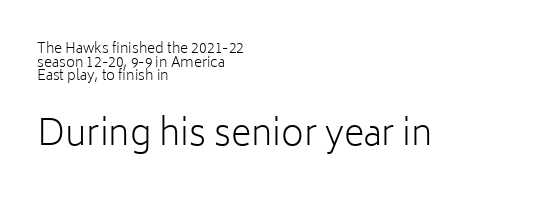
Q: Is the text bold? A: No.
Q: Is the text italic (slanted)? A: No, it is upright.
Q: Is the typeface a serif or a sans-serif typeface? A: Sans-serif.
Q: Is the text underlined? A: No.
Q: How is the paragraph aligned? A: Left-aligned.
Q: Is the spacing between letters normal or unusually wide? A: Normal.
Q: Is the spacing between lines tight, normal or loose? A: Tight.
Q: Which block of text is set in a larger size, the first (top) or the second (bottom)? A: The second (bottom) one.
Q: Width (condensed, normal, or wide)? A: Normal.
Q: Stroke contrast? A: Low.
Q: x-height? A: Medium.
Q: Monospaced? A: No.
